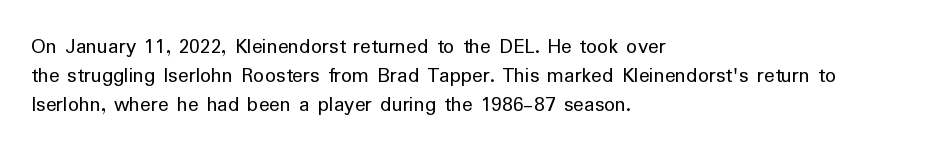
Q: Is the text bold? A: No.
Q: Is the text italic (slanted)? A: No, it is upright.
Q: Is the text underlined? A: No.
Q: How is the paragraph aligned? A: Left-aligned.
Q: Is the spacing between letters normal or unusually wide? A: Normal.
Q: Is the spacing between lines tight, normal or loose? A: Normal.
